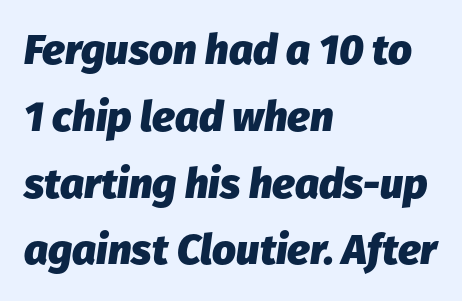
{"italic": "yes", "lean": "right", "slant_degrees": 8, "bold": "yes", "weight": "heavy", "width": "normal", "stroke_contrast": "low", "x_height": "medium", "monospaced": "no", "underline": "no", "align": "left", "line_spacing": "normal", "line_spacing_ratio": 1.59, "letter_spacing": "normal", "letter_spacing_em": 0.0, "glyph_px": 42}
